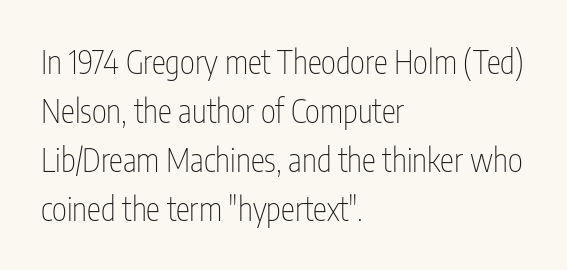
Q: Is the text bold? A: No.
Q: Is the text italic (slanted)? A: No, it is upright.
Q: Is the typeface a serif or a sans-serif typeface? A: Sans-serif.
Q: Is the text underlined? A: No.
Q: How is the paragraph aligned? A: Left-aligned.
Q: Is the spacing between letters normal or unusually wide? A: Normal.
Q: Is the spacing between lines tight, normal or loose? A: Normal.
Q: Width (condensed, normal, or wide)? A: Condensed.
Q: Stroke contrast? A: Low.
Q: x-height? A: Medium.
Q: Monospaced? A: No.
